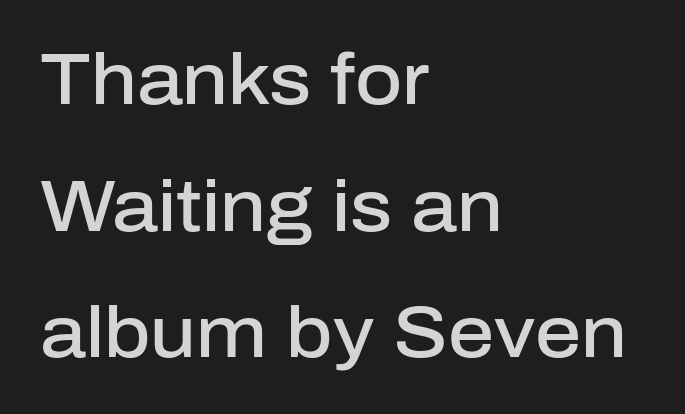
The typesetting leans somewhat heavy: a semibold. The string is rendered with underlining switched off. Horizontal alignment here is leftward, the default for most running prose. Stroke terminals: plain, sans-serif. Each letter keeps its own natural width here, so spacing adapts to shape. Tall strokes in this sample are plumb rather than angled.
